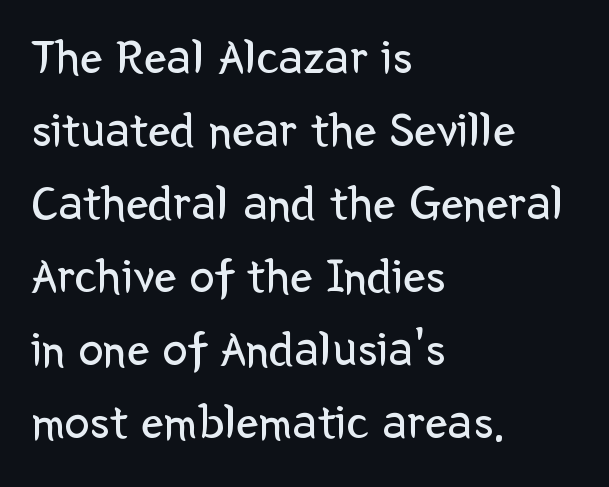
The image shows 50 px regular-weight sans-serif type, upright; set left-aligned, normal line spacing (1.46x), normal letter spacing, not underlined; low stroke contrast and a medium x-height.
